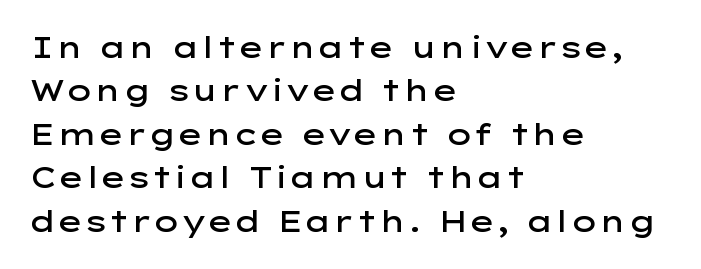
Q: Is the text bold? A: Semi-bold.
Q: Is the text italic (slanted)? A: No, it is upright.
Q: Is the typeface a serif or a sans-serif typeface? A: Sans-serif.
Q: Is the text underlined? A: No.
Q: How is the paragraph aligned? A: Left-aligned.
Q: Is the spacing between letters normal or unusually wide? A: Normal.
Q: Is the spacing between lines tight, normal or loose? A: Normal.
Q: Width (condensed, normal, or wide)? A: Wide.
Q: Stroke contrast? A: Low.
Q: x-height? A: Medium.
Q: Monospaced? A: No.
